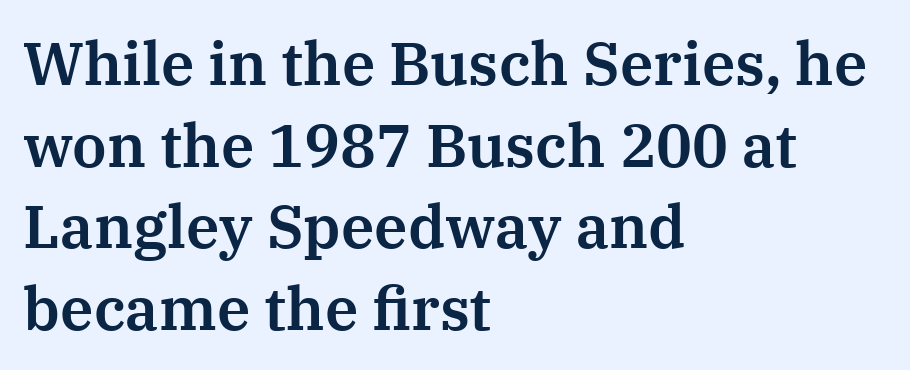
The image shows 60 px serif type, upright; set left-aligned, normal line spacing (1.36x), normal letter spacing, not underlined; medium stroke contrast and a medium x-height.
